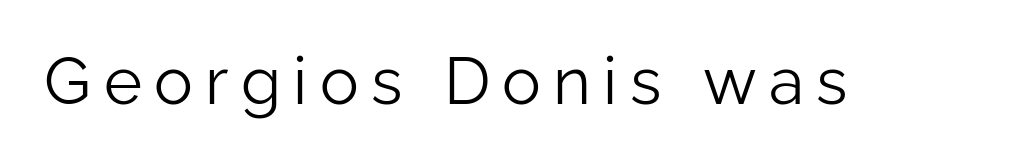
The image shows 65 px light sans-serif type, upright; set not underlined; low stroke contrast and a medium x-height.
